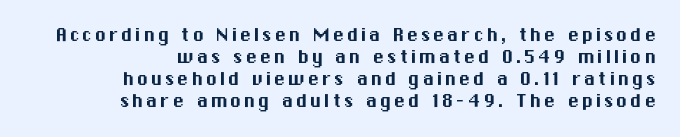
{"italic": "no", "underline": "no", "align": "right", "line_spacing": "tight", "line_spacing_ratio": 0.96, "glyph_px": 23}
